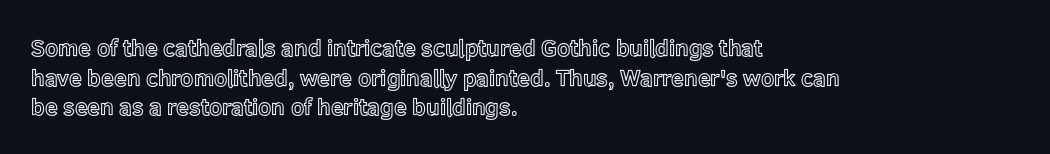
{"italic": "no", "underline": "no", "align": "left", "line_spacing": "normal", "line_spacing_ratio": 1.29, "letter_spacing": "normal", "letter_spacing_em": 0.0, "glyph_px": 23}
